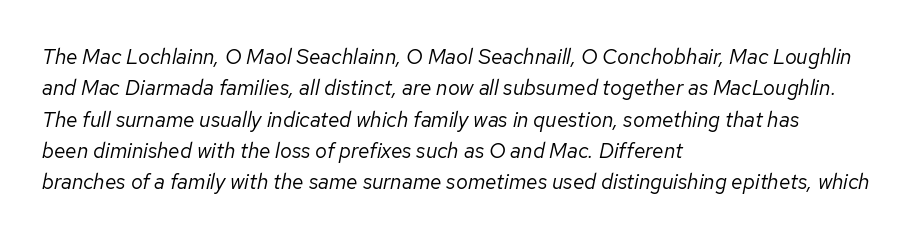
{"italic": "yes", "lean": "right", "slant_degrees": 12, "bold": "no", "underline": "no", "align": "left", "line_spacing": "normal", "line_spacing_ratio": 1.49, "letter_spacing": "normal", "letter_spacing_em": 0.0, "glyph_px": 21}
